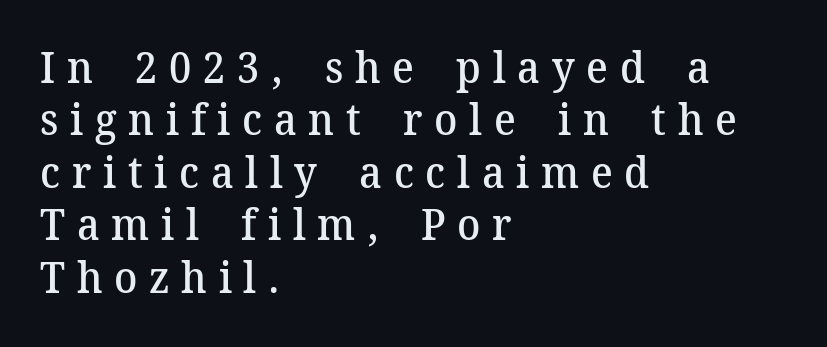
Posture: upright roman. These words are printed semibold, heavier than regular yet not bold. The passage shown has open, widely tracked lettering throughout. Letters rest on an invisible, unmarked baseline. The letters advance in unequal steps, a hallmark of proportional type. All the whitespace from short lines collects on the right.
